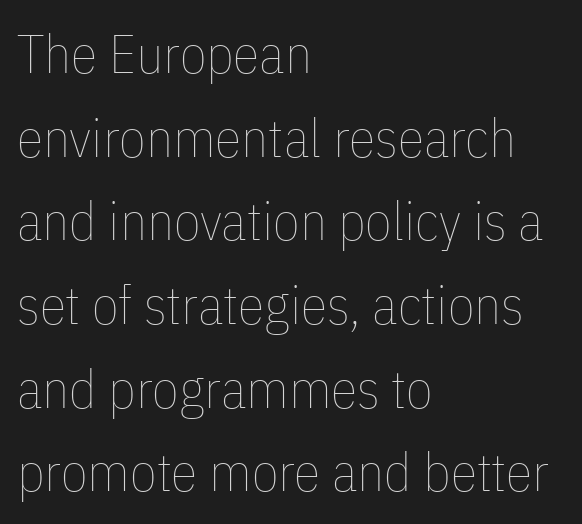
The image shows 54 px thin, condensed type, upright; set left-aligned, normal line spacing (1.55x), normal letter spacing, not underlined; low stroke contrast and a medium x-height.
